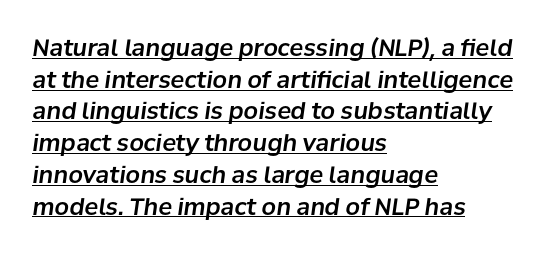
{"italic": "yes", "lean": "right", "slant_degrees": 8, "underline": "yes", "align": "left", "line_spacing": "normal", "line_spacing_ratio": 1.38, "letter_spacing": "normal", "letter_spacing_em": 0.0, "glyph_px": 23}
